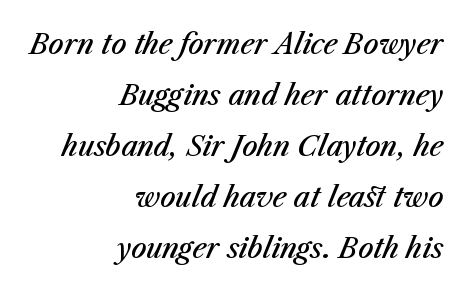
Glance below the letters and you will spot only blank space. Honestly, the letter spacing is just normal — you wouldn't notice it. The rendering anchors every line to the right-hand side. The letters are semibold — heavier than regular but short of a full bold. Quick note: italic.
